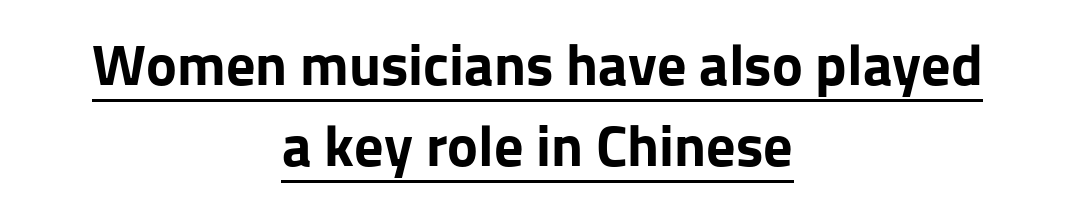
The words here are underlined. The face used here is proportionally spaced, like ordinary book or web type. This sample is center-justified, so both line endings float freely. No feet cap the strokes, marking this as sans-serif type. In terms of leading, this rendering sits right in the middle.
